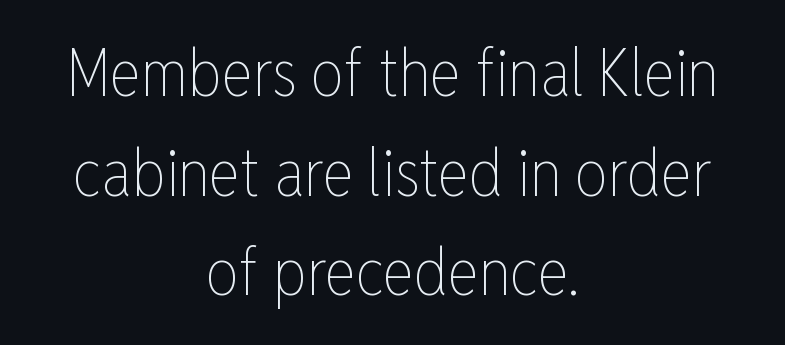
The image shows 66 px thin, condensed type, upright; set centered, normal line spacing (1.51x), normal letter spacing, not underlined; low stroke contrast and a medium x-height.
